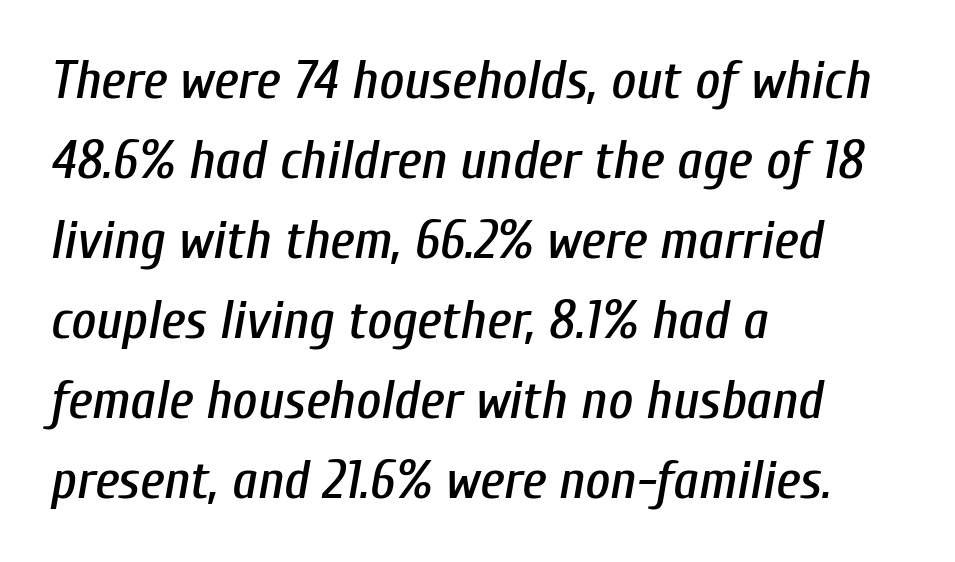
The image shows 54 px condensed type, italic (leaning right); set left-aligned, normal line spacing (1.48x), normal letter spacing, not underlined; low stroke contrast and a medium x-height.
